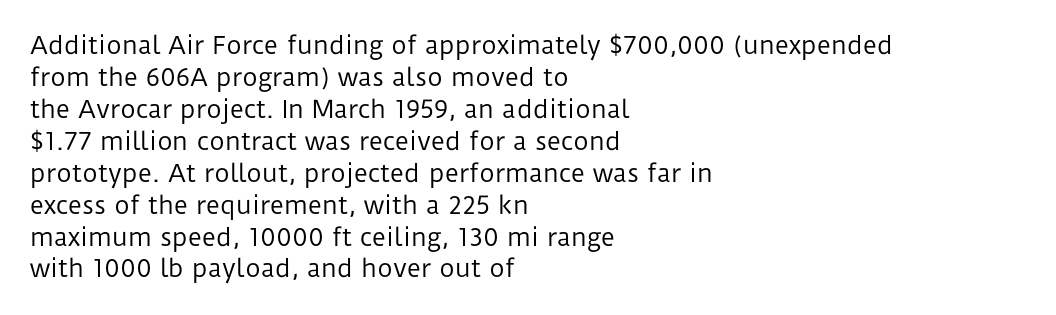
A bare baseline throughout the passage. Does the lettering tilt? It doesn't — this is upright. Leftover space on each line is placed entirely after the last word. Regarding leading, the lines here are spaced in the standard way. Inter-character spacing is left at the font's built-in metrics. Compared with a typical body face, this is equally light or lighter still.
